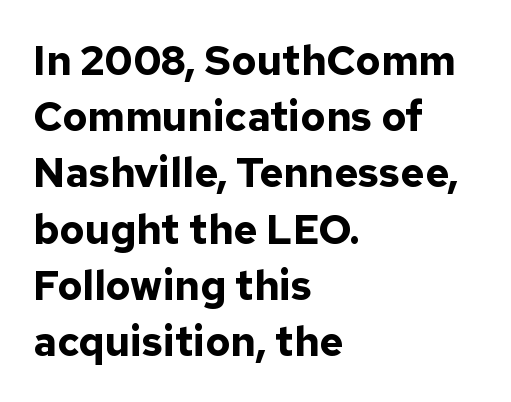
{"serif": "no", "italic": "no", "bold": "yes", "weight": "bold", "width": "normal", "stroke_contrast": "low", "x_height": "medium", "monospaced": "no", "underline": "no", "align": "left", "line_spacing": "normal", "line_spacing_ratio": 1.37, "letter_spacing": "normal", "letter_spacing_em": 0.0, "glyph_px": 41}
